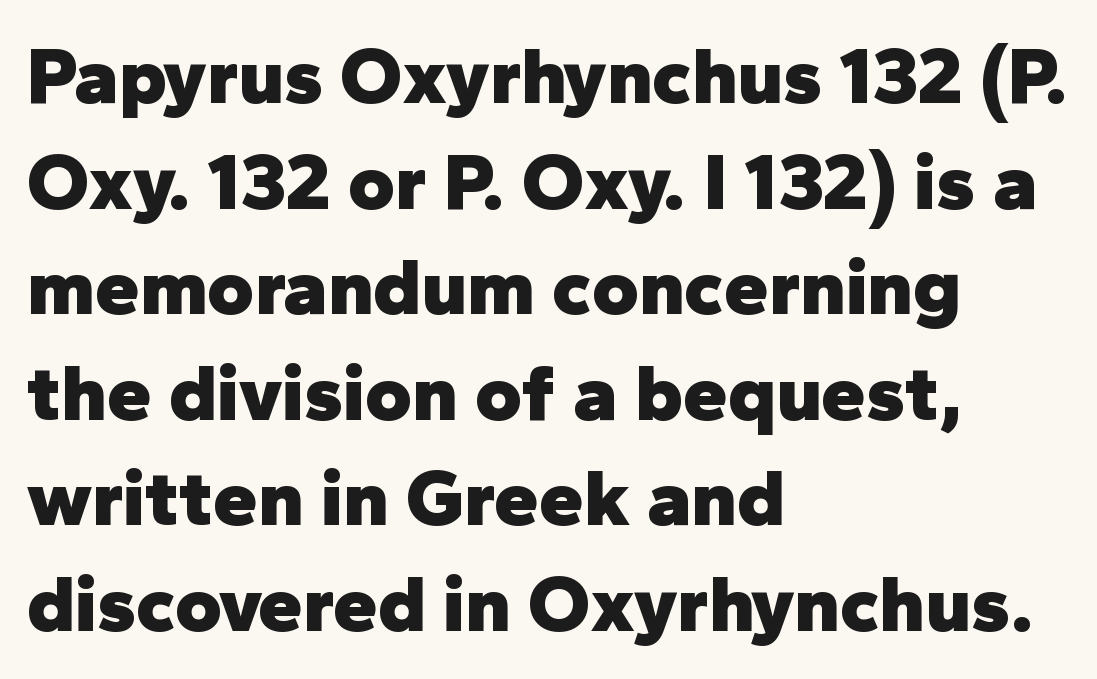
{"serif": "no", "italic": "no", "bold": "yes", "weight": "heavy", "width": "normal", "stroke_contrast": "low", "x_height": "medium", "monospaced": "no", "underline": "no", "align": "left", "line_spacing": "normal", "line_spacing_ratio": 1.32, "letter_spacing": "normal", "letter_spacing_em": 0.0, "glyph_px": 80}
